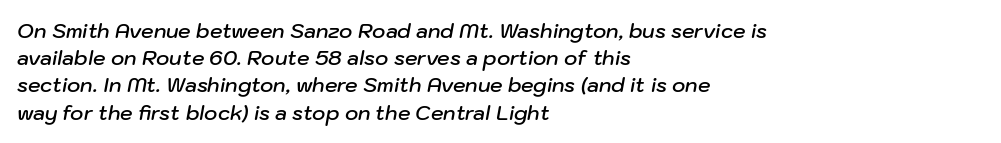
{"italic": "yes", "lean": "right", "slant_degrees": 10, "bold": "semi", "underline": "no", "align": "left", "line_spacing": "normal", "line_spacing_ratio": 1.36, "letter_spacing": "normal", "letter_spacing_em": 0.0, "glyph_px": 20}
